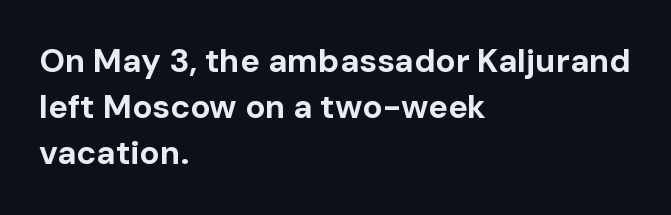
{"serif": "no", "italic": "no", "bold": "yes", "weight": "bold", "width": "normal", "stroke_contrast": "low", "x_height": "medium", "monospaced": "no", "underline": "no", "align": "left", "line_spacing": "normal", "line_spacing_ratio": 1.4, "letter_spacing": "normal", "letter_spacing_em": 0.0, "glyph_px": 33}
